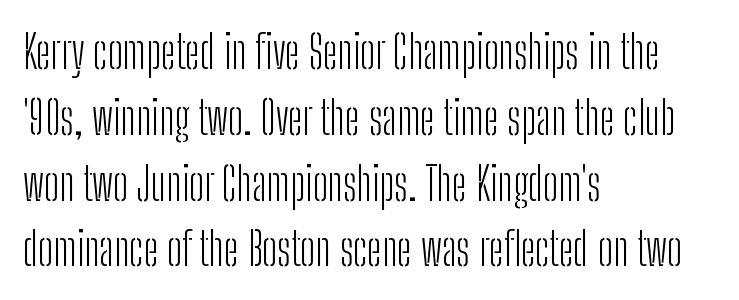
The image shows 46 px light, condensed sans-serif type, upright; set left-aligned, normal line spacing (1.43x), normal letter spacing, not underlined; low stroke contrast and a medium x-height.
